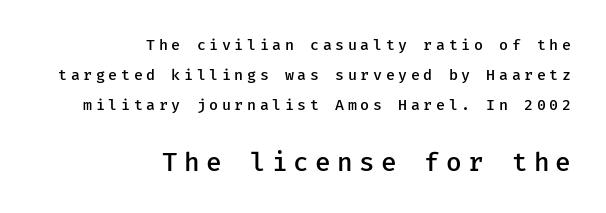
Short note: letters widely spaced. Rows of type keep a wide berth in the vertical direction. The letters stand upright; this is a roman face. The passage shown is not underscored anywhere.
